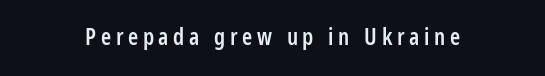
{"italic": "no", "bold": "semi", "underline": "no", "align": "center", "letter_spacing": "wide", "letter_spacing_em": 0.2, "glyph_px": 23}
